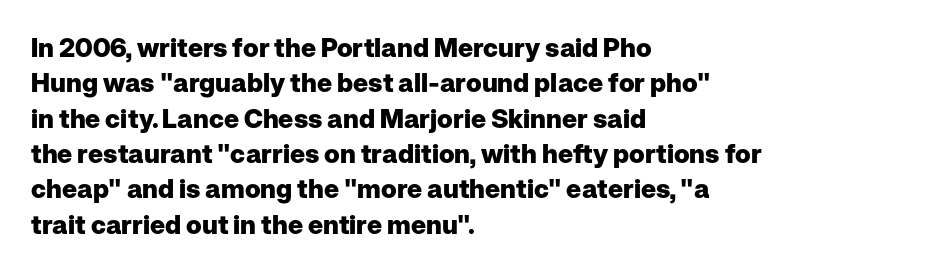
The image shows 26 px bold type, upright; set left-aligned, normal line spacing (1.36x), normal letter spacing, not underlined.
